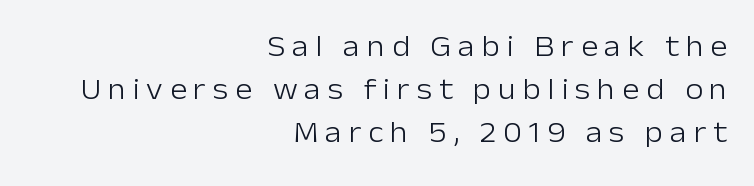
{"serif": "no", "italic": "no", "bold": "no", "weight": "light", "width": "normal", "stroke_contrast": "low", "x_height": "medium", "monospaced": "no", "underline": "no", "align": "right", "line_spacing": "normal", "line_spacing_ratio": 1.49, "letter_spacing": "wide", "letter_spacing_em": 0.24, "glyph_px": 29}
